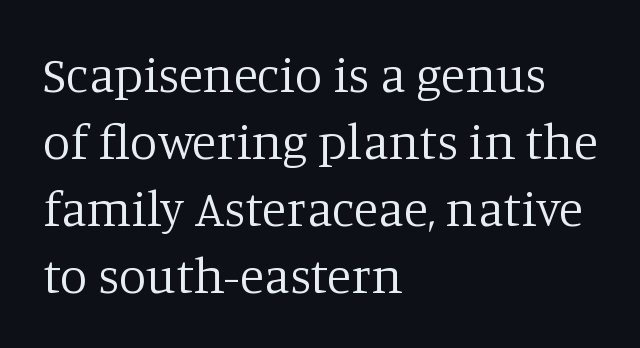
{"serif": "yes", "italic": "no", "bold": "no", "weight": "regular", "width": "normal", "stroke_contrast": "low", "x_height": "large", "monospaced": "no", "underline": "no", "align": "left", "line_spacing": "normal", "line_spacing_ratio": 1.34, "letter_spacing": "normal", "letter_spacing_em": 0.0, "glyph_px": 50}
